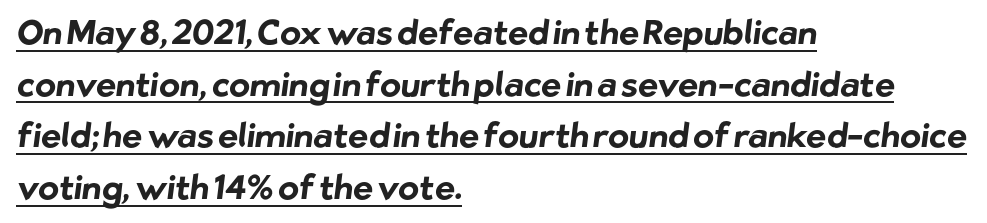
Each letter's strokes conclude bluntly, with no projecting serifs. The face used here is proportionally spaced, like ordinary book or web type. Leading matches the norm, producing a regular column. This is heavy type, rendered in bold. Notice how the passage keeps a crisp vertical edge on the left only.
